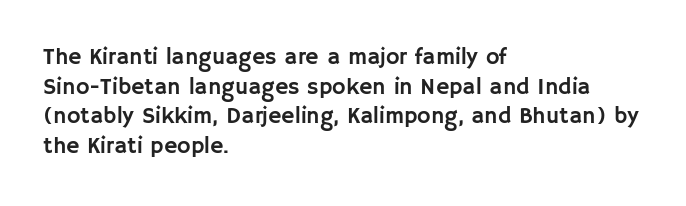
{"italic": "no", "underline": "no", "align": "left", "line_spacing": "normal", "line_spacing_ratio": 1.29, "letter_spacing": "normal", "letter_spacing_em": 0.0, "glyph_px": 23}
